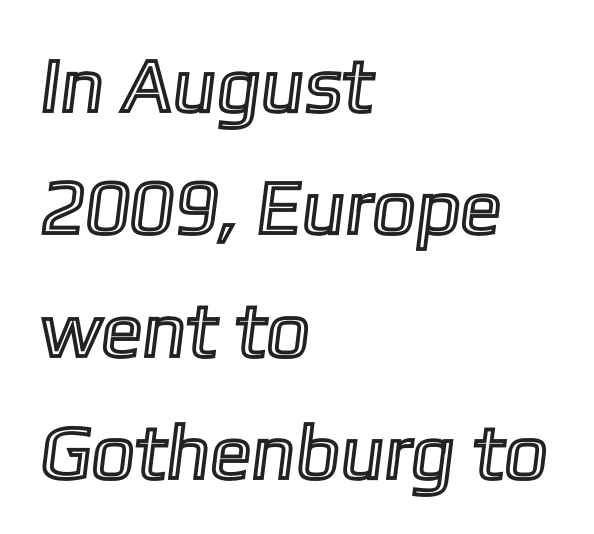
The image shows 77 px text type; set left-aligned, normal line spacing (1.59x), normal letter spacing, not underlined; a medium x-height.
